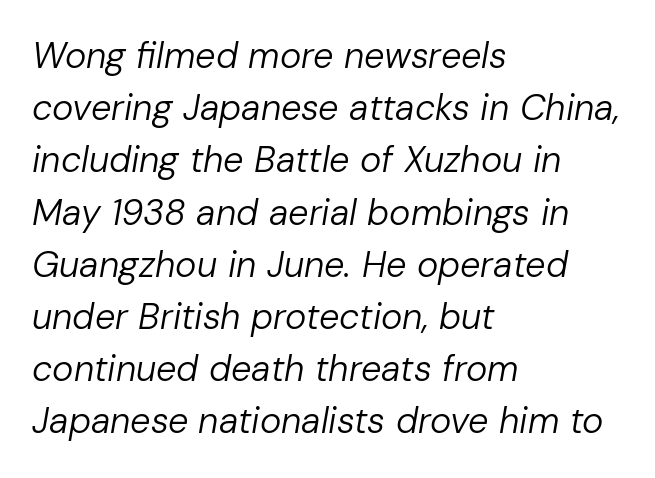
The typesetting does not lean heavy: it is not bold. Words float on clear page, feet unadorned. All the whitespace from short lines collects on the right. The designer left line spacing at the default. Is the type slanted? Yes — the strokes lean at a clear angle.
